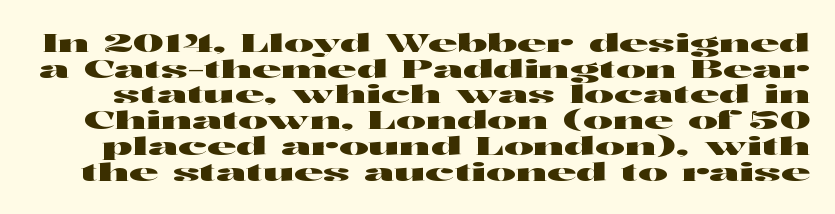
The lettering holds an erect, upright posture throughout. Glance below the letters and you will spot only blank space. Glyph-to-glyph distance matches everyday printed text. The rendering uses a small line-height, squeezing the rows.
